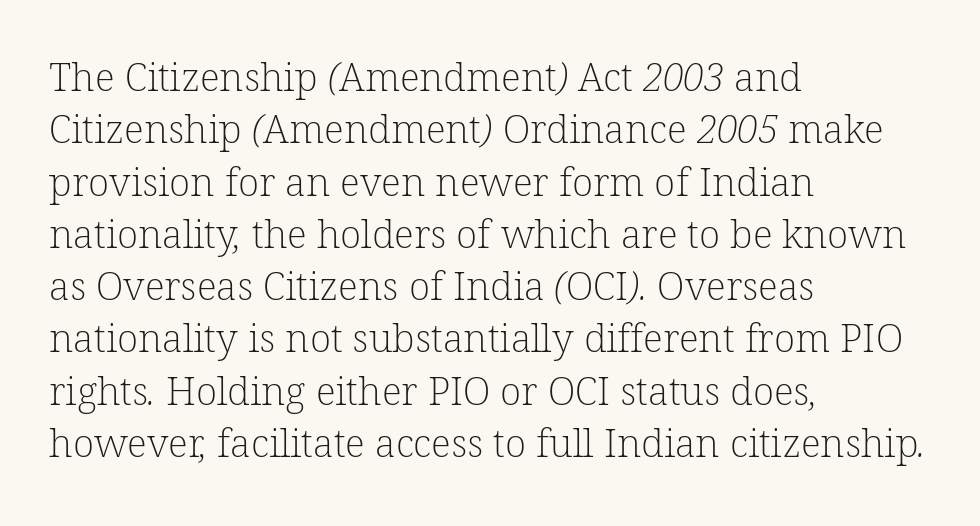
Q: Is the text bold? A: No.
Q: Is the typeface a serif or a sans-serif typeface? A: Serif.
Q: Is the text underlined? A: No.
Q: How is the paragraph aligned? A: Left-aligned.
Q: Is the spacing between letters normal or unusually wide? A: Normal.
Q: Is the spacing between lines tight, normal or loose? A: Normal.
Q: Width (condensed, normal, or wide)? A: Normal.
Q: Stroke contrast? A: Low.
Q: x-height? A: Medium.
Q: Monospaced? A: No.
